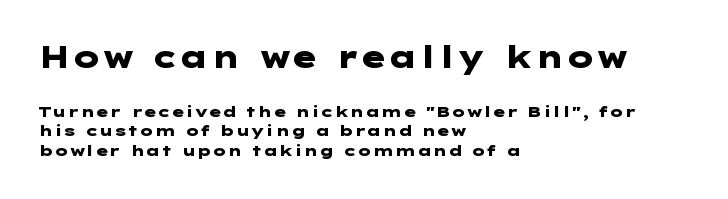
{"serif": "no", "italic": "no", "bold": "yes", "weight": "heavy", "width": "wide", "stroke_contrast": "low", "x_height": "medium", "underline": "no", "align": "left", "line_spacing": "normal", "line_spacing_ratio": 1.32, "letter_spacing": "normal", "letter_spacing_em": 0.0, "larger_block": "first", "size_ratio": 2.0, "glyph_px": 30}
